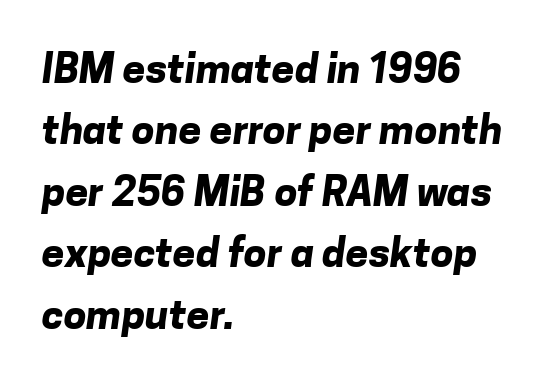
The image shows 41 px bold sans-serif type; set left-aligned, normal line spacing (1.5x), normal letter spacing, not underlined; low stroke contrast and a medium x-height.
